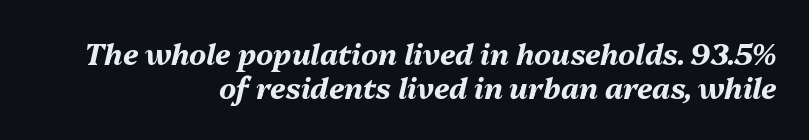
Does extra space separate the letters? No, they use regular spacing. Every character sits at an angle, as italics do. Looks like regular typesetting: each glyph gets only the width it needs. Plain, unruled lines of type.
